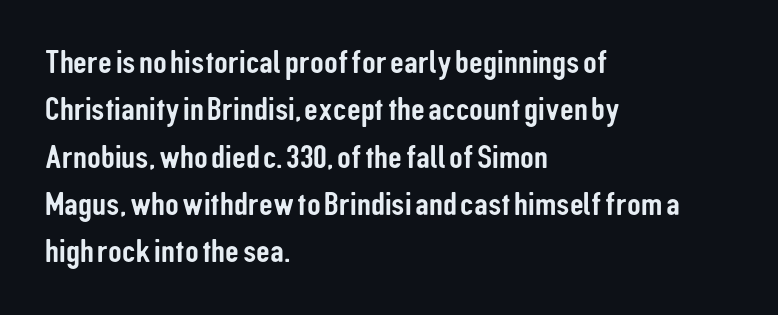
{"serif": "no", "italic": "no", "width": "condensed", "stroke_contrast": "low", "x_height": "medium", "monospaced": "no", "underline": "no", "align": "left", "line_spacing": "normal", "line_spacing_ratio": 1.39, "letter_spacing": "normal", "letter_spacing_em": 0.0, "glyph_px": 34}
